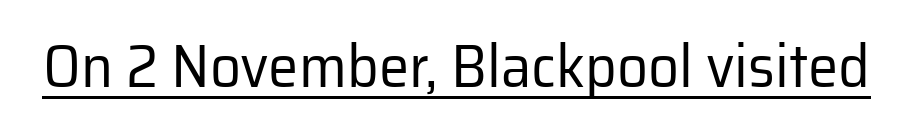
{"serif": "no", "italic": "no", "bold": "no", "weight": "regular", "width": "normal", "stroke_contrast": "low", "x_height": "medium", "monospaced": "no", "underline": "yes", "letter_spacing": "normal", "letter_spacing_em": 0.0, "glyph_px": 61}
